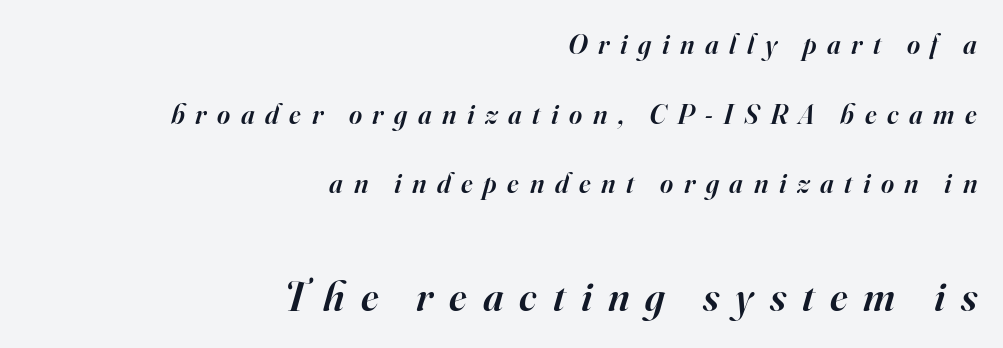
The passage shown begins with its smaller block and ends with its larger one. The passage shown is not underscored anywhere. Does the copy run flush right? Yes — the right margin is perfectly even. Leading: increased. You could not count columns in this text — the font is proportionally spaced.
